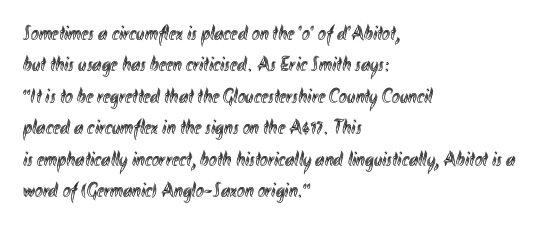
Unmarked baselines from the first word to the last. The lines in this sample share a left origin and differ only in where they stop. Summary of vertical rhythm: regular, with standard interline spacing. Inter-character spacing is left at the font's built-in metrics.
